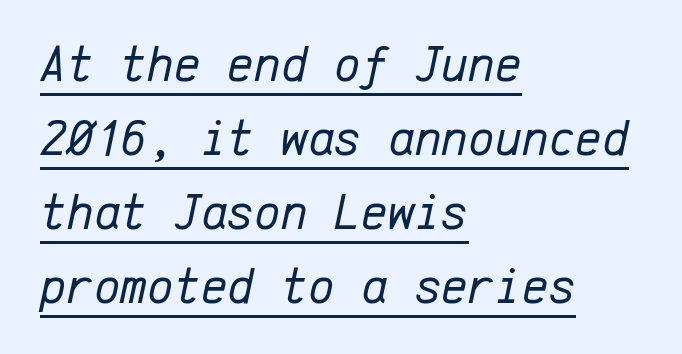
{"italic": "yes", "lean": "right", "slant_degrees": 12, "bold": "no", "weight": "regular", "width": "normal", "stroke_contrast": "low", "x_height": "medium", "monospaced": "yes", "underline": "yes", "align": "left", "line_spacing": "normal", "line_spacing_ratio": 1.45, "letter_spacing": "normal", "letter_spacing_em": 0.0, "glyph_px": 51}
